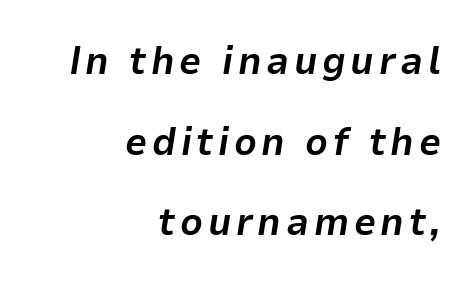
{"italic": "yes", "lean": "right", "slant_degrees": 9, "bold": "yes", "weight": "bold", "width": "normal", "stroke_contrast": "low", "x_height": "medium", "monospaced": "no", "underline": "no", "align": "right", "line_spacing": "loose", "line_spacing_ratio": 2.07, "glyph_px": 39}
